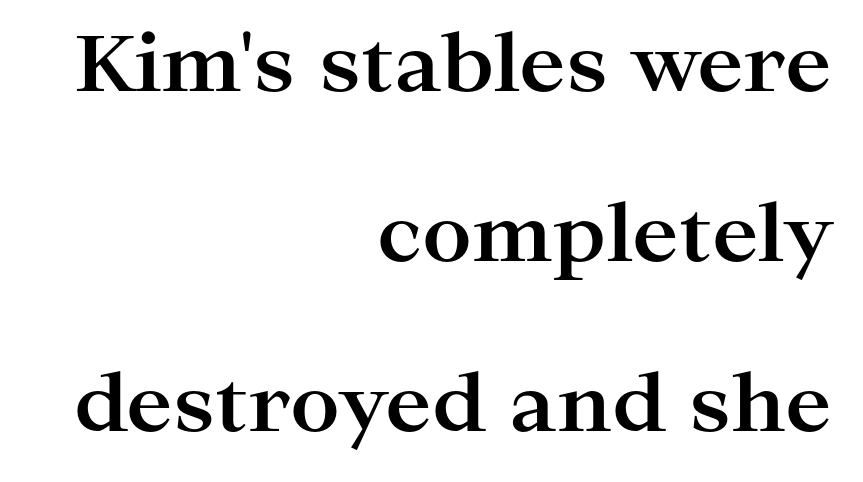
Q: Is the text bold? A: Yes.
Q: Is the text italic (slanted)? A: No, it is upright.
Q: Is the typeface a serif or a sans-serif typeface? A: Serif.
Q: Is the text underlined? A: No.
Q: How is the paragraph aligned? A: Right-aligned.
Q: Is the spacing between letters normal or unusually wide? A: Normal.
Q: Is the spacing between lines tight, normal or loose? A: Loose.
Q: Width (condensed, normal, or wide)? A: Wide.
Q: Stroke contrast? A: High.
Q: x-height? A: Medium.
Q: Monospaced? A: No.
